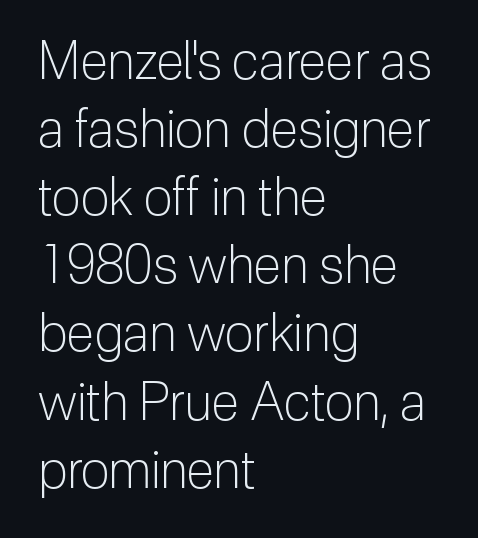
Q: Is the text bold? A: No.
Q: Is the text italic (slanted)? A: No, it is upright.
Q: Is the typeface a serif or a sans-serif typeface? A: Sans-serif.
Q: Is the text underlined? A: No.
Q: How is the paragraph aligned? A: Left-aligned.
Q: Is the spacing between letters normal or unusually wide? A: Normal.
Q: Is the spacing between lines tight, normal or loose? A: Normal.
Q: Width (condensed, normal, or wide)? A: Normal.
Q: Stroke contrast? A: Low.
Q: x-height? A: Medium.
Q: Monospaced? A: No.
